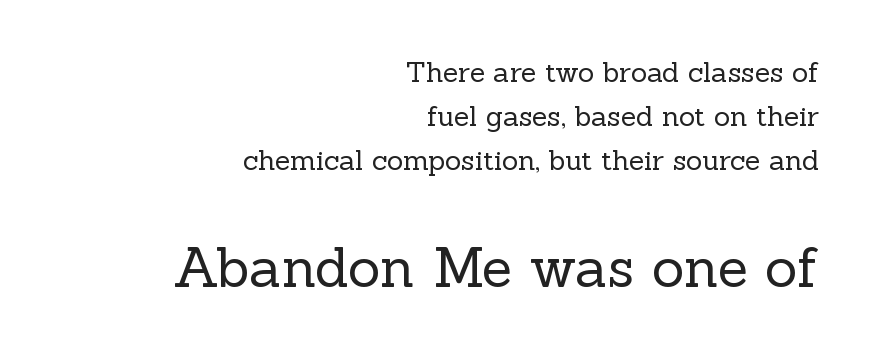
Teacher's note: observe the even right margin — that is flush-right alignment. The letters look calm and open, with moderate or lighter stems. Check under the words: just untouched page. Here the glyphs are tracked normally, forming tight word shapes. Examine the stroke ends and you'll spot serifs. The leading is moderate, giving the passage an even texture.
